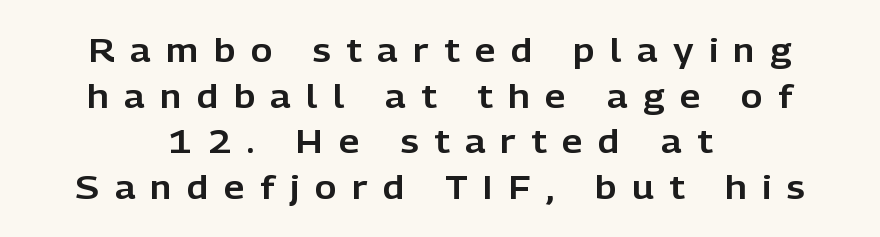
The image shows 33 px sans-serif type, upright; set centered, normal line spacing (1.38x), unusually wide letter spacing (+0.47 em), not underlined; low stroke contrast and a medium x-height.
